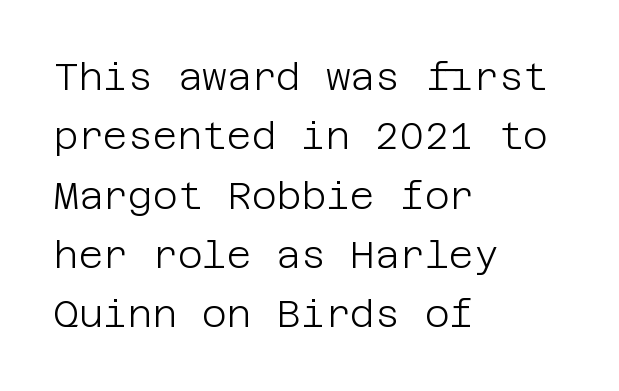
Q: Is the text bold? A: No.
Q: Is the text italic (slanted)? A: No, it is upright.
Q: Is the typeface a serif or a sans-serif typeface? A: Sans-serif.
Q: Is the text underlined? A: No.
Q: How is the paragraph aligned? A: Left-aligned.
Q: Is the spacing between letters normal or unusually wide? A: Normal.
Q: Is the spacing between lines tight, normal or loose? A: Normal.
Q: Width (condensed, normal, or wide)? A: Normal.
Q: Stroke contrast? A: Low.
Q: x-height? A: Large.
